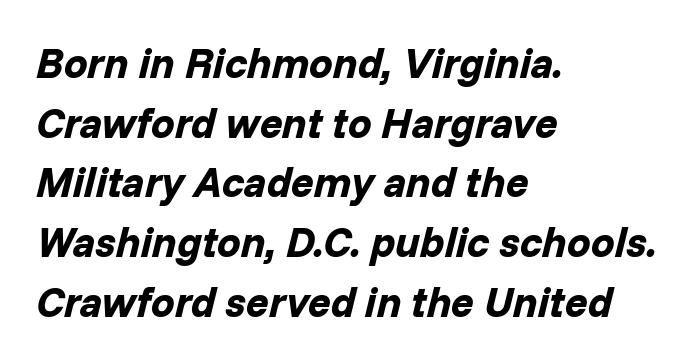
The whole block is typeset with a tilt. Evenly set lines give the paragraph a standard silhouette. Anything drawn beneath the words? Only blank space. Notice how thick the strokes are: this is what a full bold looks like. Varying glyph widths throughout — classic text-font behaviour.
